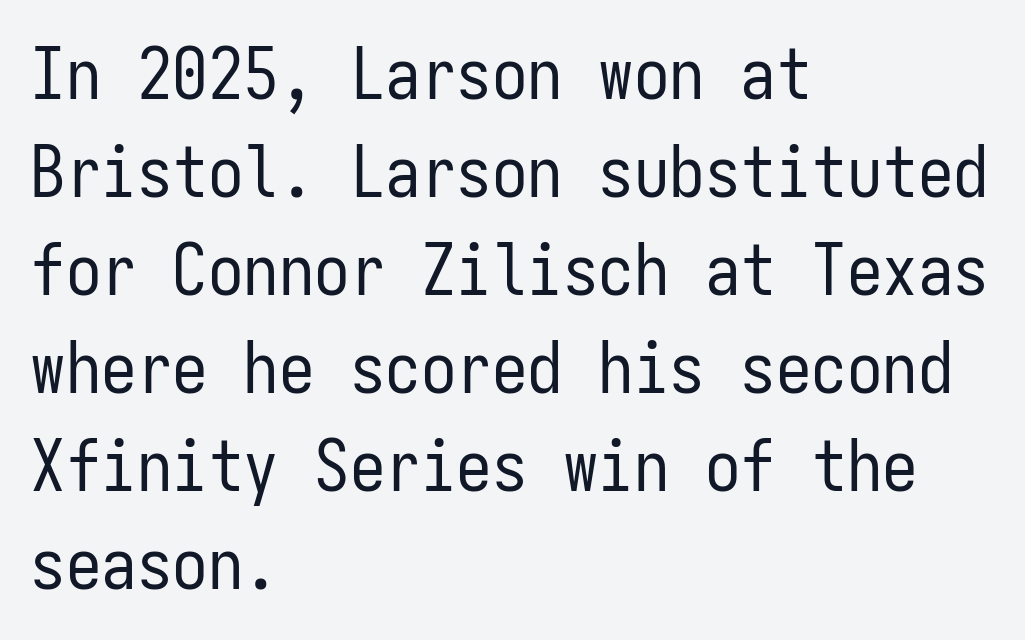
The image shows 71 px regular-weight, condensed sans-serif type, upright, monospaced; set left-aligned, normal line spacing (1.38x), normal letter spacing, not underlined; low stroke contrast and a medium x-height.
